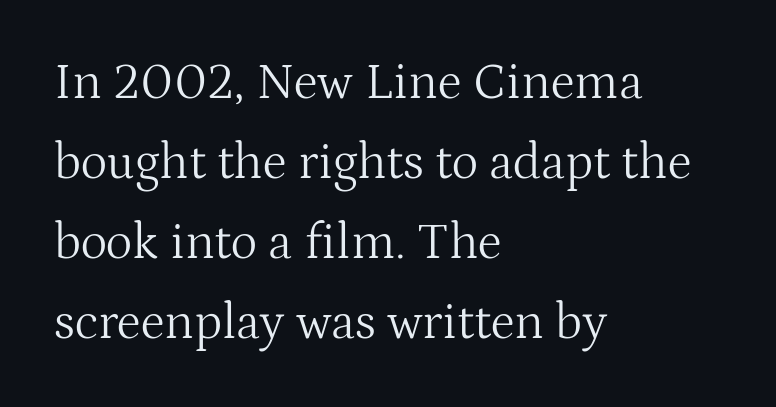
The image shows 51 px light serif type, upright; set left-aligned, normal line spacing (1.57x), normal letter spacing, not underlined; medium stroke contrast and a medium x-height.
